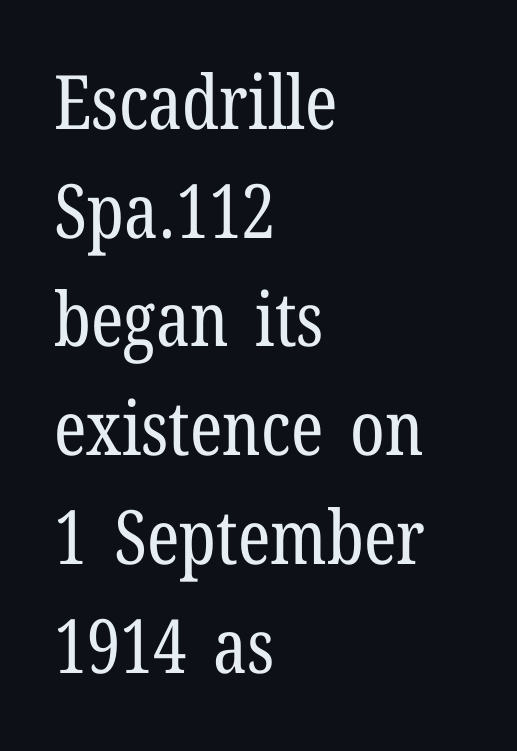
The letters sit at their default tracking, neither squeezed nor spread. Each letter keeps its own natural width here, so spacing adapts to shape. The type sits square on the baseline with zero lean. Leading: standard. Anything drawn beneath the words? Only blank space.
